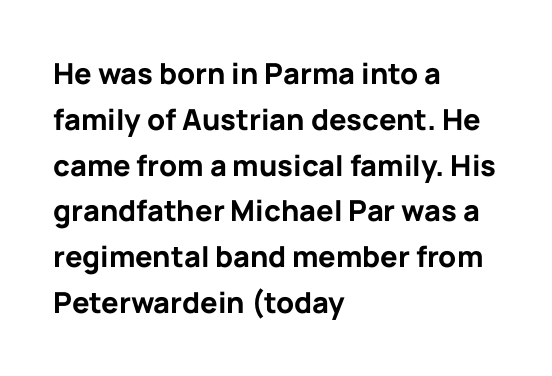
Q: Is the text bold? A: Yes.
Q: Is the text italic (slanted)? A: No, it is upright.
Q: Is the typeface a serif or a sans-serif typeface? A: Sans-serif.
Q: Is the text underlined? A: No.
Q: How is the paragraph aligned? A: Left-aligned.
Q: Is the spacing between letters normal or unusually wide? A: Normal.
Q: Is the spacing between lines tight, normal or loose? A: Normal.
Q: Width (condensed, normal, or wide)? A: Normal.
Q: Stroke contrast? A: Low.
Q: x-height? A: Medium.
Q: Monospaced? A: No.
